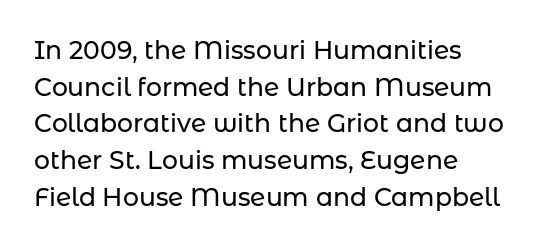
{"italic": "no", "underline": "no", "align": "left", "line_spacing": "normal", "line_spacing_ratio": 1.47, "letter_spacing": "normal", "letter_spacing_em": 0.0, "glyph_px": 25}
